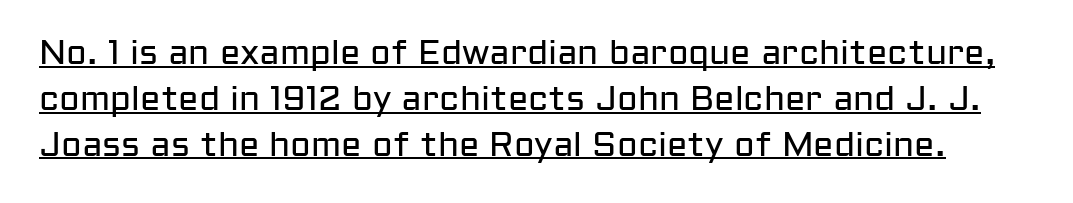
Here the designer chose a conventional face with non-uniform glyph widths. The rendered words wear a rule along their underside. Heft: none added — not bold. The lines sit at an ordinary, default distance from one another. Is this a sans? Yes — the strokes have no serifs.
